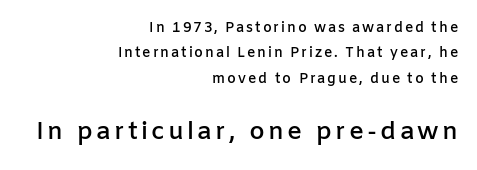
Of the two passages, the one underneath uses the larger point size. Notice how the passage keeps a crisp vertical edge on the right only. Posture: upright roman. Weight: semibold (demi). No word sits above an underline.
